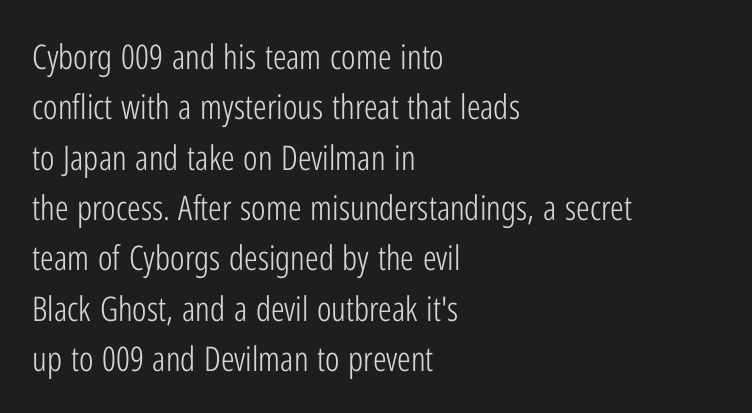
Q: Is the text bold? A: No.
Q: Is the text italic (slanted)? A: No, it is upright.
Q: Is the typeface a serif or a sans-serif typeface? A: Sans-serif.
Q: Is the text underlined? A: No.
Q: How is the paragraph aligned? A: Left-aligned.
Q: Is the spacing between letters normal or unusually wide? A: Normal.
Q: Is the spacing between lines tight, normal or loose? A: Normal.
Q: Width (condensed, normal, or wide)? A: Condensed.
Q: Stroke contrast? A: Low.
Q: x-height? A: Medium.
Q: Monospaced? A: No.
